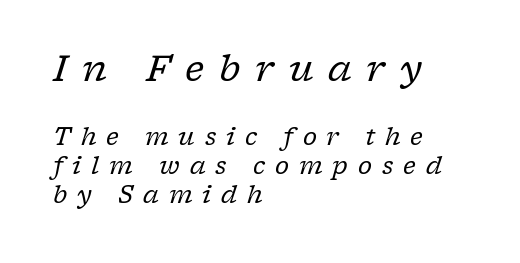
On a weight scale, this lands at 450 or below. A student would notice the top passage is typeset larger than what follows. This rendering employs a face with finishing strokes, i.e., a serif. The typography opts for an oblique posture over an upright one.
